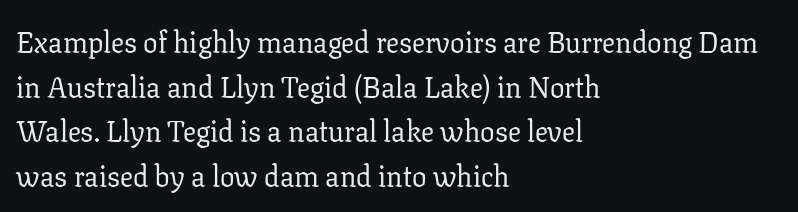
{"serif": "yes", "italic": "no", "bold": "no", "weight": "regular", "width": "normal", "stroke_contrast": "low", "x_height": "medium", "monospaced": "no", "underline": "no", "align": "left", "line_spacing": "normal", "line_spacing_ratio": 1.54, "letter_spacing": "normal", "letter_spacing_em": 0.0, "glyph_px": 29}
